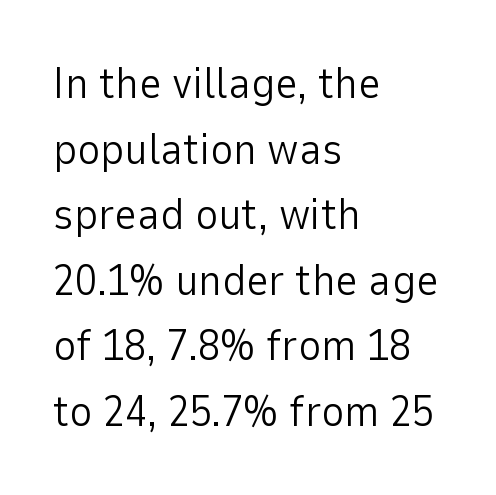
This is roman type, the default non-slanted kind. The letters advance in unequal steps, a hallmark of proportional type. Layout note: lines flush left. The designer went with a sans here, leaving each stem footless. Descenders hang freely into open space.
